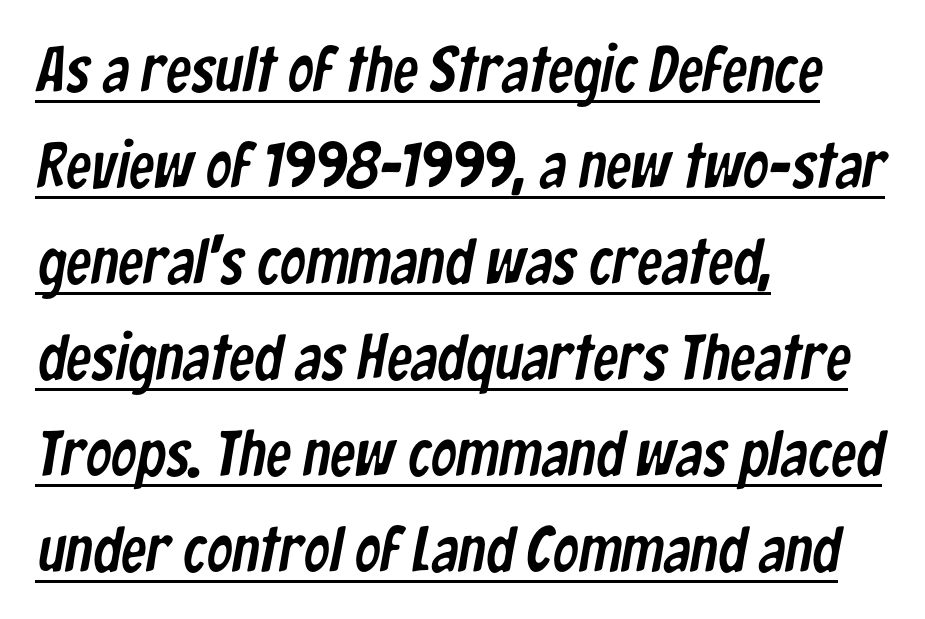
Here the glyphs are tracked normally, forming tight word shapes. Do the characters align in a grid? No, the font is proportional. Emphasis is given by a line drawn under the lettering. The passage shown stacks its lines at a standard gap. The lines in this sample share a left origin and differ only in where they stop.
